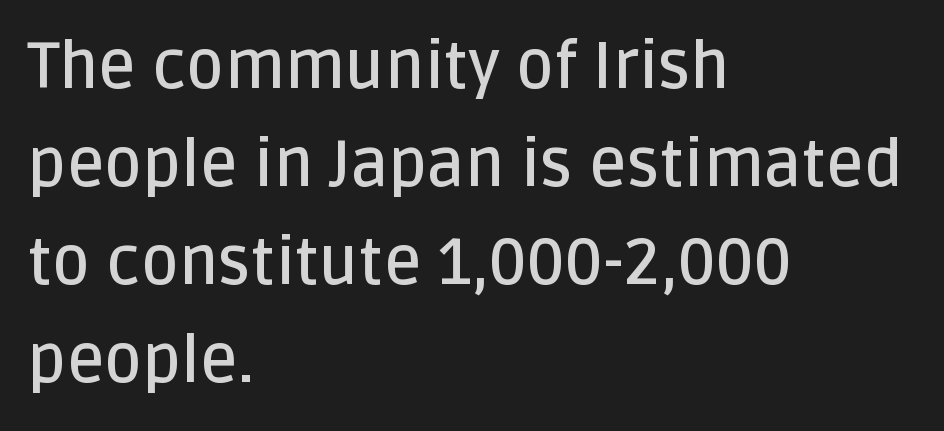
The image shows 65 px semibold sans-serif type, upright; set left-aligned, normal line spacing (1.51x), normal letter spacing, not underlined; low stroke contrast and a large x-height.
